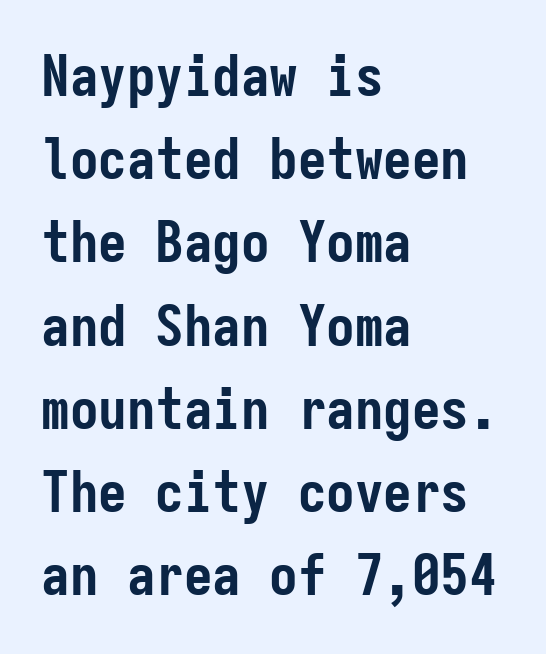
Q: Is the text bold? A: Yes.
Q: Is the text italic (slanted)? A: No, it is upright.
Q: Is the typeface a serif or a sans-serif typeface? A: Sans-serif.
Q: Is the text underlined? A: No.
Q: How is the paragraph aligned? A: Left-aligned.
Q: Is the spacing between letters normal or unusually wide? A: Normal.
Q: Is the spacing between lines tight, normal or loose? A: Normal.
Q: Width (condensed, normal, or wide)? A: Condensed.
Q: Stroke contrast? A: Low.
Q: x-height? A: Medium.
Q: Monospaced? A: Yes.
